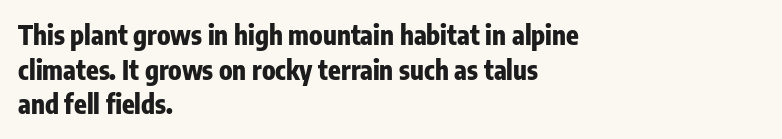
The image shows 26 px bold type, upright; set left-aligned, normal line spacing (1.33x), normal letter spacing, not underlined.
